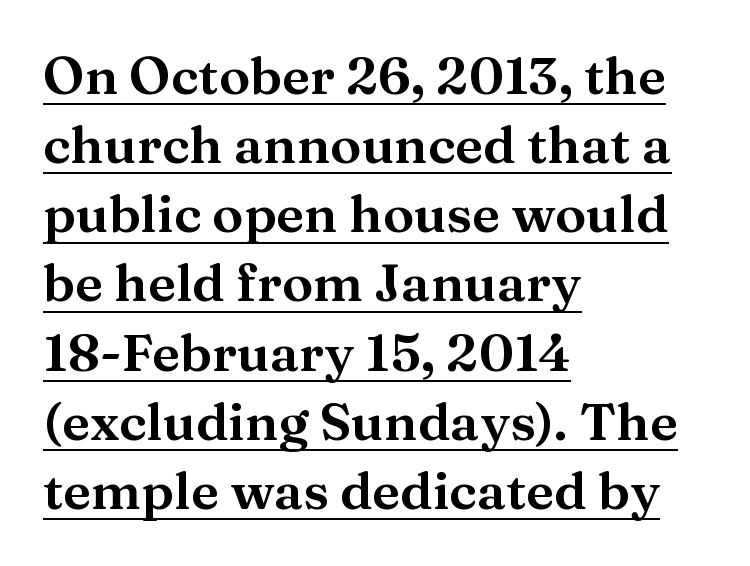
Q: Is the text italic (slanted)? A: No, it is upright.
Q: Is the typeface a serif or a sans-serif typeface? A: Serif.
Q: Is the text underlined? A: Yes.
Q: How is the paragraph aligned? A: Left-aligned.
Q: Is the spacing between letters normal or unusually wide? A: Normal.
Q: Is the spacing between lines tight, normal or loose? A: Normal.
Q: Width (condensed, normal, or wide)? A: Wide.
Q: Stroke contrast? A: Medium.
Q: x-height? A: Medium.
Q: Monospaced? A: No.
